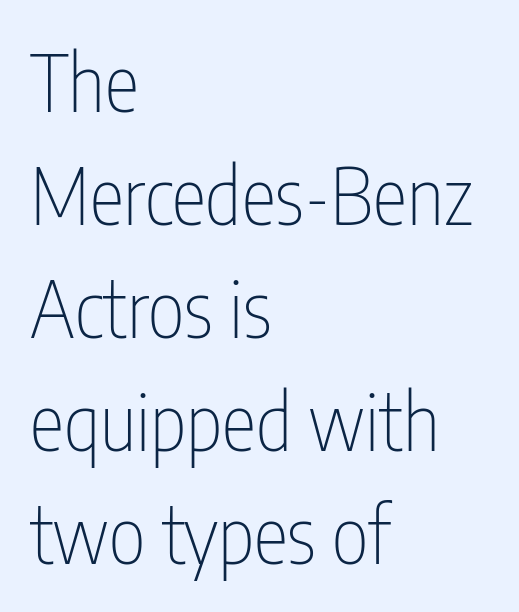
Alignment: flush left. These glyphs show unthickened strokes, regular width or finer. The rendering shows plain stroke endings on the letterforms — a sans-serif design. Words appear dense and cohesive because spacing is normal. Descenders hang freely into open space.
